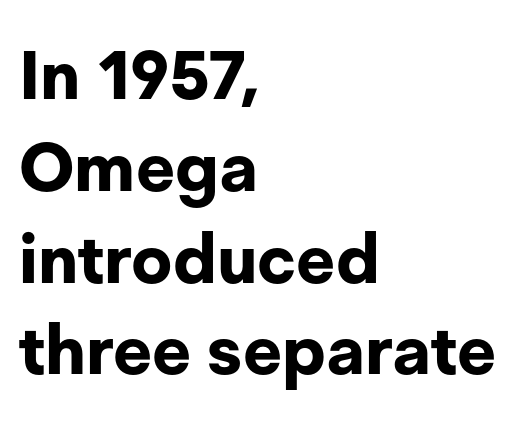
The image shows 68 px bold sans-serif type, upright; set left-aligned, normal line spacing (1.35x), normal letter spacing, not underlined; low stroke contrast and a medium x-height.
